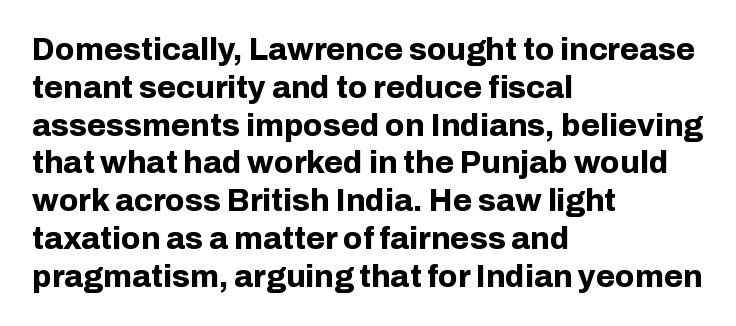
The image shows 31 px bold sans-serif type, upright; set left-aligned, line spacing 1.22x, normal letter spacing, not underlined; low stroke contrast and a medium x-height.
